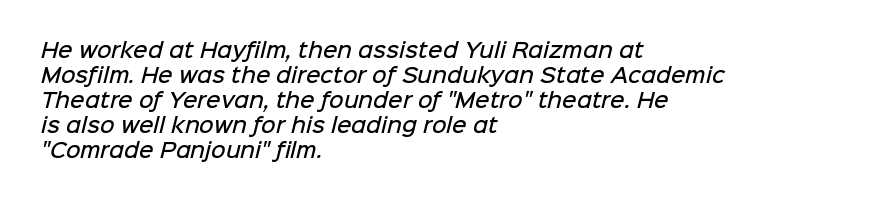
The image shows 20 px text type; set left-aligned, normal line spacing (1.25x), normal letter spacing, not underlined.
